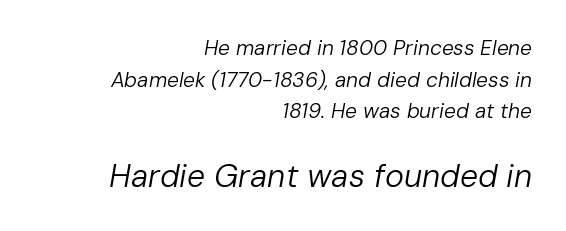
Q: Is the text bold? A: No.
Q: Is the text italic (slanted)? A: Yes, it leans right by about 10 degrees.
Q: Is the text underlined? A: No.
Q: How is the paragraph aligned? A: Right-aligned.
Q: Is the spacing between letters normal or unusually wide? A: Normal.
Q: Is the spacing between lines tight, normal or loose? A: Normal.
Q: Which block of text is set in a larger size, the first (top) or the second (bottom)? A: The second (bottom) one.
Q: Width (condensed, normal, or wide)? A: Normal.
Q: Stroke contrast? A: Low.
Q: x-height? A: Medium.
Q: Monospaced? A: No.
